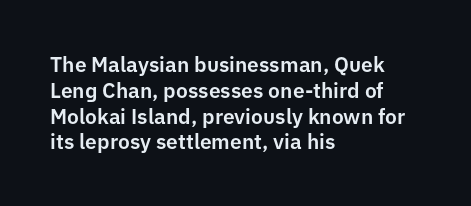
Q: Is the text italic (slanted)? A: No, it is upright.
Q: Is the text underlined? A: No.
Q: How is the paragraph aligned? A: Left-aligned.
Q: Is the spacing between letters normal or unusually wide? A: Normal.
